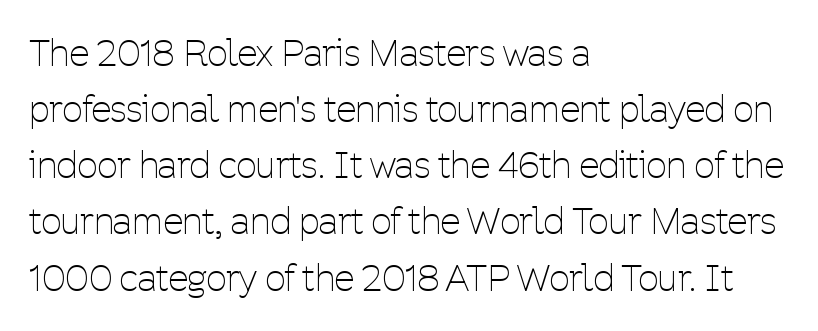
A typesetter would mark this as roman, not italic. Caption: standard tracking, unaltered. Where is the straight margin? On the left. Stroke thickness stays within the range of a standard reading face or lighter.
